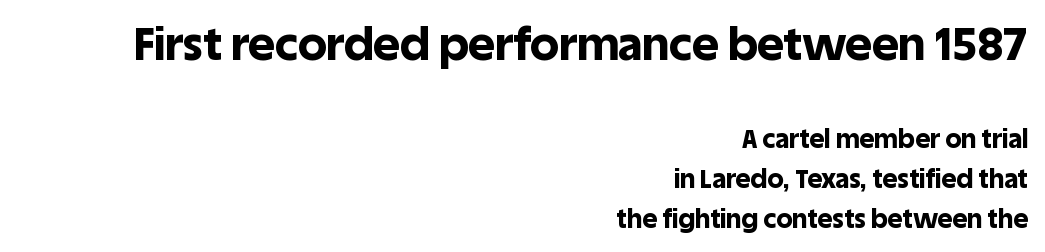
{"serif": "no", "italic": "no", "bold": "yes", "weight": "bold", "width": "normal", "x_height": "large", "monospaced": "no", "underline": "no", "align": "right", "line_spacing": "normal", "line_spacing_ratio": 1.53, "letter_spacing": "normal", "letter_spacing_em": 0.0, "larger_block": "first", "size_ratio": 1.77, "glyph_px": 46}
